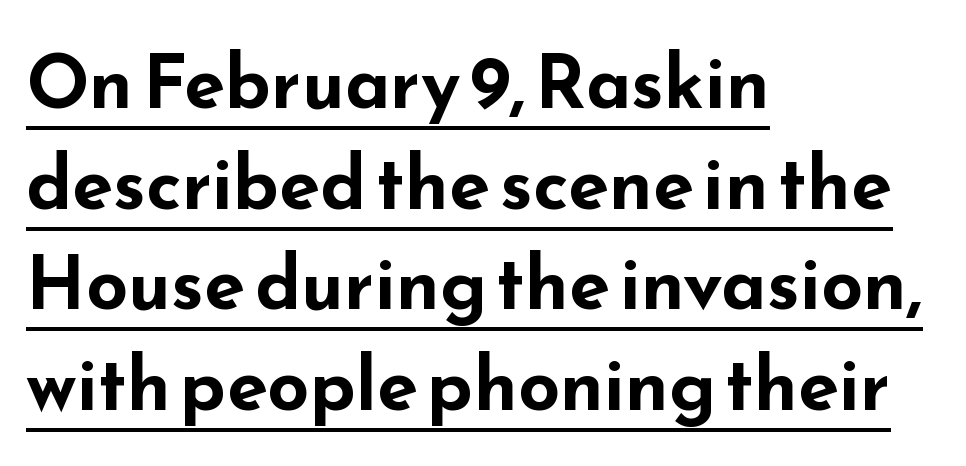
Q: Is the text bold? A: Yes.
Q: Is the text italic (slanted)? A: No, it is upright.
Q: Is the typeface a serif or a sans-serif typeface? A: Sans-serif.
Q: Is the text underlined? A: Yes.
Q: How is the paragraph aligned? A: Left-aligned.
Q: Is the spacing between letters normal or unusually wide? A: Normal.
Q: Is the spacing between lines tight, normal or loose? A: Normal.
Q: Width (condensed, normal, or wide)? A: Wide.
Q: Stroke contrast? A: Low.
Q: x-height? A: Small.
Q: Monospaced? A: No.
